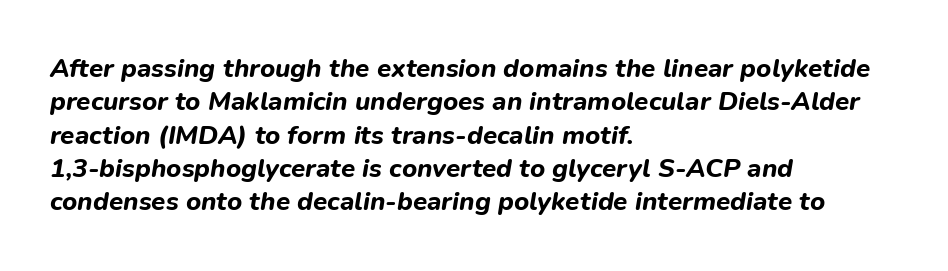
Q: Is the text bold? A: Yes.
Q: Is the text italic (slanted)? A: Yes, it leans right by about 9 degrees.
Q: Is the text underlined? A: No.
Q: How is the paragraph aligned? A: Left-aligned.
Q: Is the spacing between letters normal or unusually wide? A: Normal.
Q: Is the spacing between lines tight, normal or loose? A: Normal.
